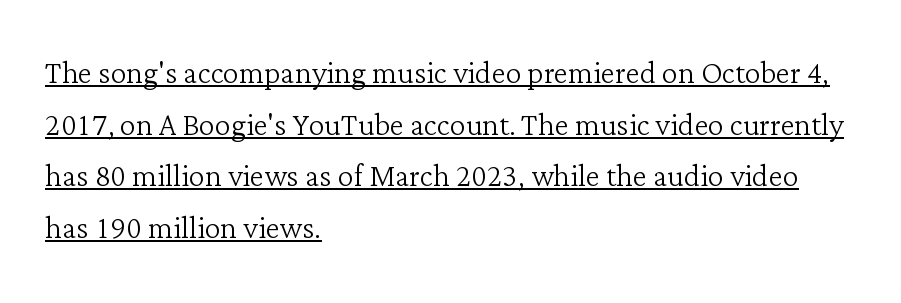
{"serif": "yes", "italic": "no", "bold": "no", "weight": "light", "width": "normal", "stroke_contrast": "low", "x_height": "medium", "monospaced": "no", "underline": "yes", "align": "left", "line_spacing": "normal", "line_spacing_ratio": 1.29, "letter_spacing": "normal", "letter_spacing_em": 0.0, "glyph_px": 40}
